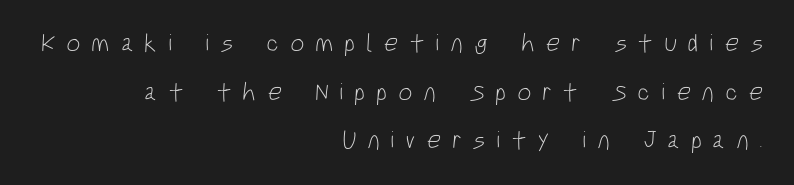
The image shows 25 px text type; set right-aligned, loose line spacing (1.95x), unusually wide letter spacing (+0.44 em), not underlined.
